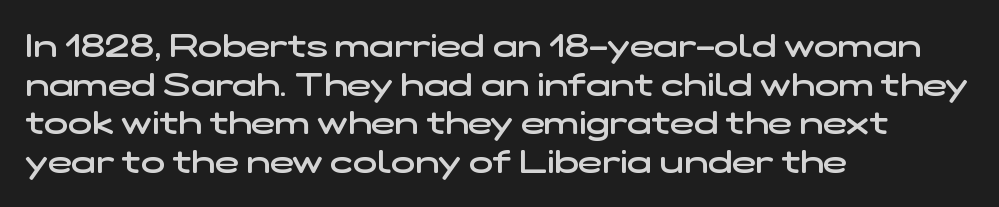
Q: Is the text bold? A: Semi-bold.
Q: Is the typeface a serif or a sans-serif typeface? A: Sans-serif.
Q: Is the text underlined? A: No.
Q: How is the paragraph aligned? A: Left-aligned.
Q: Is the spacing between letters normal or unusually wide? A: Normal.
Q: Width (condensed, normal, or wide)? A: Wide.
Q: Stroke contrast? A: Low.
Q: x-height? A: Medium.
Q: Monospaced? A: No.
